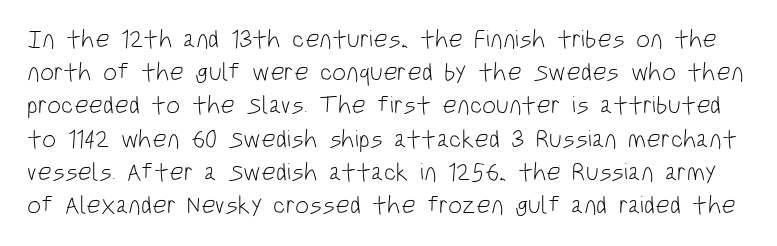
The image shows 25 px text type, upright; set normal line spacing (1.33x), normal letter spacing, not underlined.
